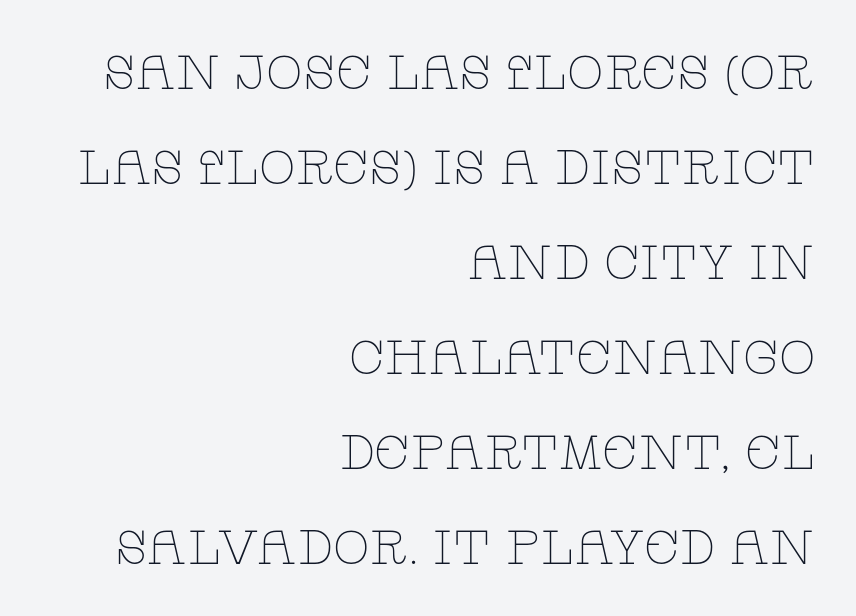
Q: Is the text bold? A: No.
Q: Is the text italic (slanted)? A: No, it is upright.
Q: Is the typeface a serif or a sans-serif typeface? A: Serif.
Q: Is the text underlined? A: No.
Q: How is the paragraph aligned? A: Right-aligned.
Q: Is the spacing between letters normal or unusually wide? A: Normal.
Q: Is the spacing between lines tight, normal or loose? A: Loose.
Q: Width (condensed, normal, or wide)? A: Wide.
Q: Stroke contrast? A: Low.
Q: x-height? A: Large.
Q: Monospaced? A: No.
